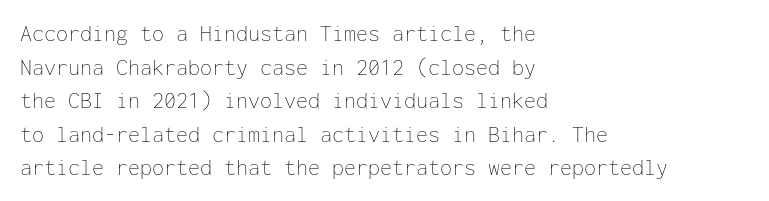
The image shows 24 px text type, upright; set left-aligned, normal line spacing (1.4x), normal letter spacing, not underlined.
